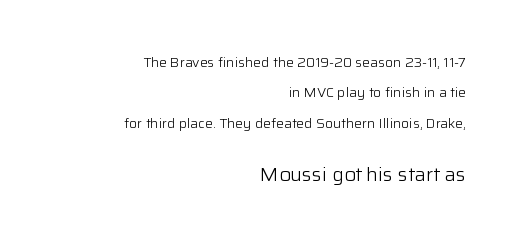
{"italic": "no", "bold": "no", "underline": "no", "align": "right", "line_spacing": "loose", "line_spacing_ratio": 2.17, "letter_spacing": "normal", "letter_spacing_em": 0.0, "larger_block": "second", "size_ratio": 1.43, "glyph_px": 20}
